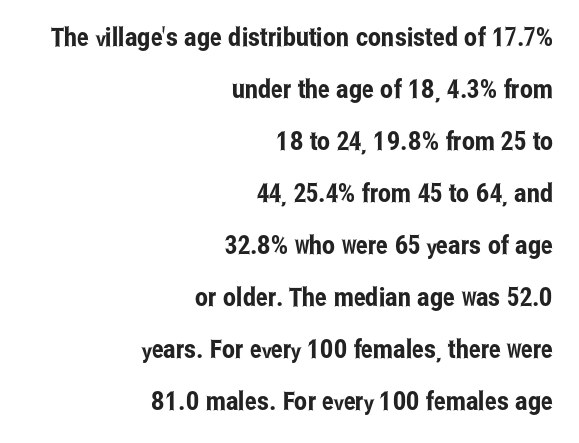
Q: Is the text italic (slanted)? A: No, it is upright.
Q: Is the text underlined? A: No.
Q: How is the paragraph aligned? A: Right-aligned.
Q: Is the spacing between letters normal or unusually wide? A: Normal.
Q: Is the spacing between lines tight, normal or loose? A: Loose.
